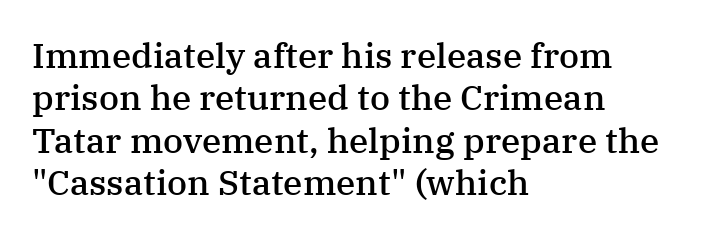
Q: Is the text bold? A: Semi-bold.
Q: Is the text italic (slanted)? A: No, it is upright.
Q: Is the typeface a serif or a sans-serif typeface? A: Serif.
Q: Is the text underlined? A: No.
Q: How is the paragraph aligned? A: Left-aligned.
Q: Is the spacing between letters normal or unusually wide? A: Normal.
Q: Width (condensed, normal, or wide)? A: Normal.
Q: Stroke contrast? A: Medium.
Q: x-height? A: Medium.
Q: Monospaced? A: No.
